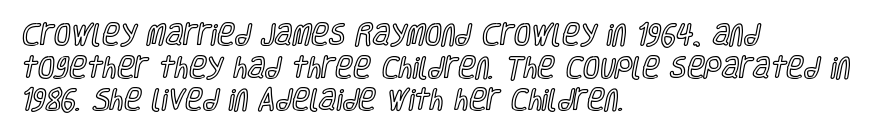
The image shows 24 px text type; set left-aligned, normal line spacing (1.36x), normal letter spacing, not underlined.
